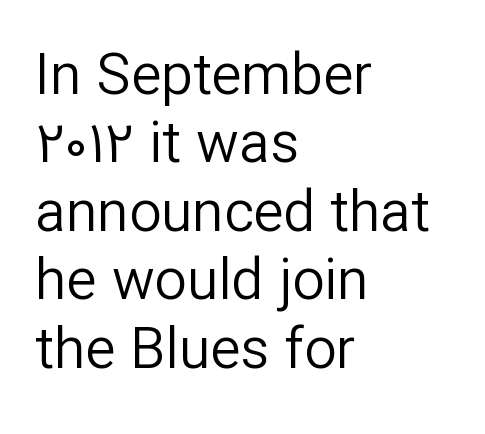
Students, note that the glyphs here touch the page at normal intervals. Here the designer chose a conventional face with non-uniform glyph widths. Line starts are locked; line ends wander. The gap between lines stays unmarked. Quick note: not italic, upright.
